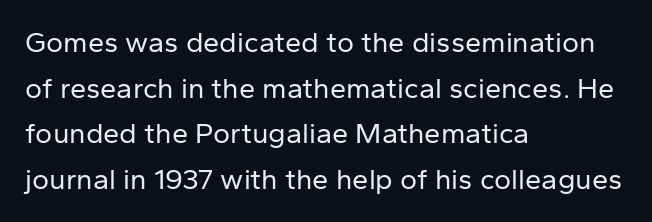
The image shows 29 px regular-weight sans-serif type, upright; set left-aligned, normal line spacing (1.57x), normal letter spacing, not underlined; low stroke contrast and a medium x-height.
